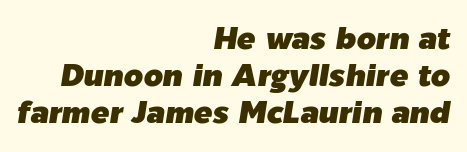
The image shows 31 px text type, italic (leaning right); set right-aligned, line spacing 1.19x, normal letter spacing, not underlined; low stroke contrast and a medium x-height.
